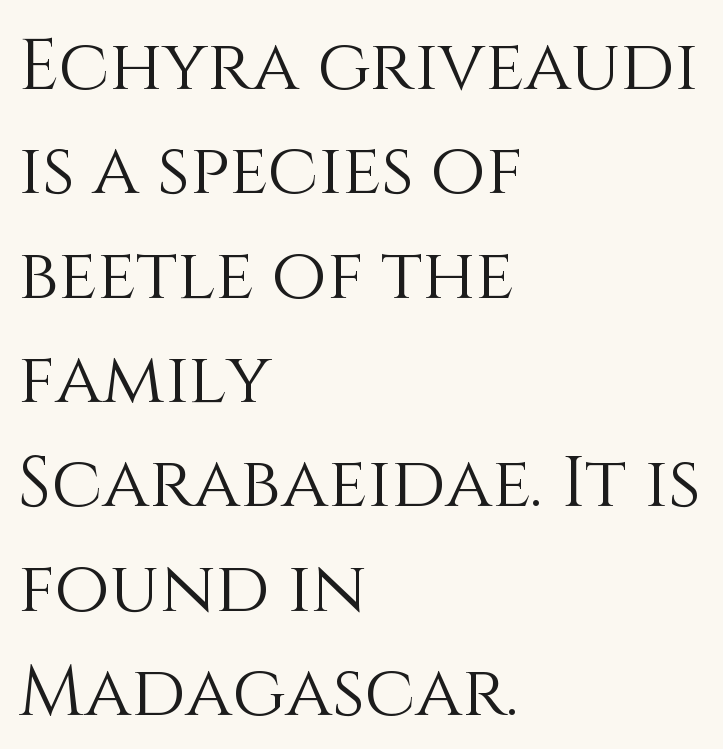
The image shows 71 px light type, upright; set left-aligned, normal line spacing (1.47x), normal letter spacing, not underlined; medium stroke contrast and a large x-height.
